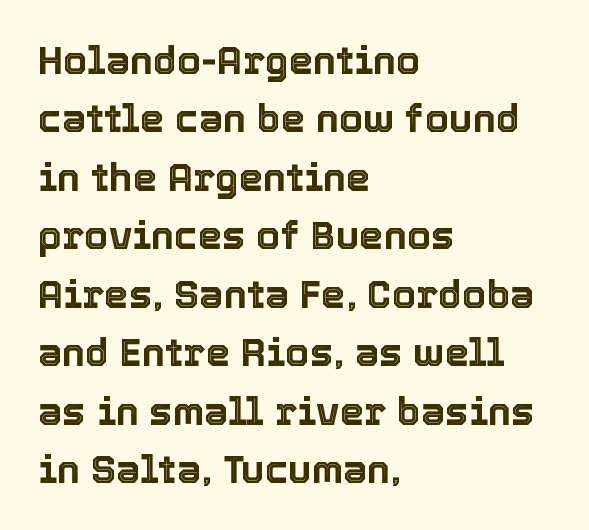
The type sits square on the baseline with zero lean. Anything drawn beneath the words? Only blank space. Does the copy run flush right? No — it runs flush left. This sample keeps an unexceptional amount of space between lines. Note the varied advance widths — an 'i' is clearly narrower than an 'm'.
